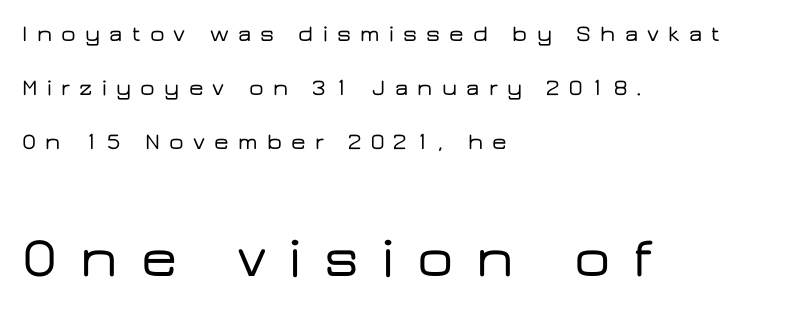
Q: Is the text italic (slanted)? A: No, it is upright.
Q: Is the typeface a serif or a sans-serif typeface? A: Sans-serif.
Q: Is the text underlined? A: No.
Q: How is the paragraph aligned? A: Left-aligned.
Q: Is the spacing between letters normal or unusually wide? A: Unusually wide.
Q: Is the spacing between lines tight, normal or loose? A: Loose.
Q: Which block of text is set in a larger size, the first (top) or the second (bottom)? A: The second (bottom) one.
Q: Width (condensed, normal, or wide)? A: Wide.
Q: Stroke contrast? A: Low.
Q: x-height? A: Medium.
Q: Monospaced? A: No.
